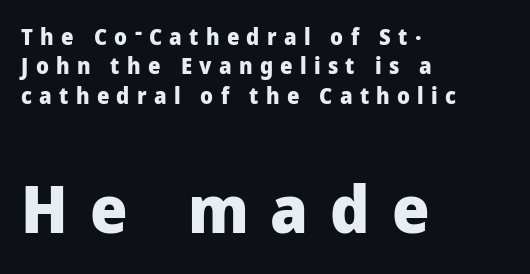
Q: Is the text bold? A: Yes.
Q: Is the text italic (slanted)? A: No, it is upright.
Q: Is the typeface a serif or a sans-serif typeface? A: Sans-serif.
Q: Is the text underlined? A: No.
Q: How is the paragraph aligned? A: Left-aligned.
Q: Is the spacing between letters normal or unusually wide? A: Unusually wide.
Q: Is the spacing between lines tight, normal or loose? A: Normal.
Q: Which block of text is set in a larger size, the first (top) or the second (bottom)? A: The second (bottom) one.
Q: Width (condensed, normal, or wide)? A: Normal.
Q: Stroke contrast? A: Low.
Q: x-height? A: Medium.
Q: Monospaced? A: No.
